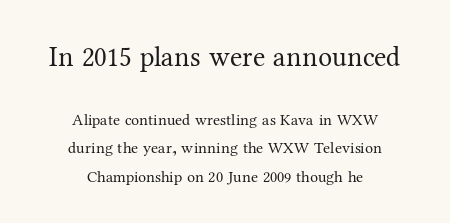
The image shows 28 px regular-weight serif type, upright; set centered, line spacing 1.79x, normal letter spacing, not underlined; the first (top) block is 1.75x larger; medium stroke contrast and a medium x-height.
